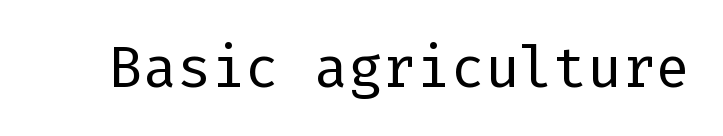
Q: Is the text bold? A: No.
Q: Is the text italic (slanted)? A: No, it is upright.
Q: Is the typeface a serif or a sans-serif typeface? A: Sans-serif.
Q: Is the text underlined? A: No.
Q: Is the spacing between letters normal or unusually wide? A: Normal.
Q: Width (condensed, normal, or wide)? A: Normal.
Q: Stroke contrast? A: Low.
Q: x-height? A: Medium.
